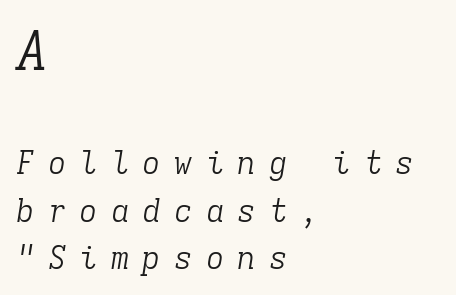
{"serif": "yes", "italic": "yes", "lean": "right", "slant_degrees": 9, "bold": "no", "weight": "light", "width": "normal", "stroke_contrast": "low", "x_height": "medium", "monospaced": "yes", "underline": "no", "align": "left", "line_spacing": "normal", "line_spacing_ratio": 1.53, "letter_spacing": "wide", "letter_spacing_em": 0.42, "larger_block": "first", "size_ratio": 1.77, "glyph_px": 55}
